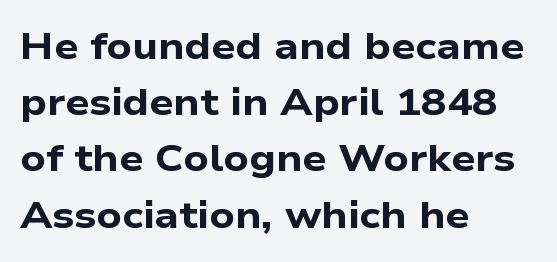
{"serif": "no", "bold": "yes", "weight": "bold", "width": "wide", "stroke_contrast": "low", "x_height": "medium", "monospaced": "no", "underline": "no", "align": "left", "line_spacing": "normal", "line_spacing_ratio": 1.48, "letter_spacing": "normal", "letter_spacing_em": 0.0, "glyph_px": 38}
